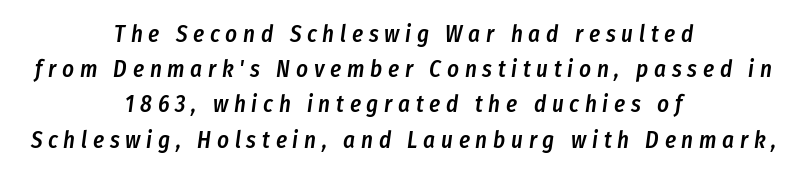
If you measured baseline to baseline, you'd find a middling distance. If you folded the block vertically in half, each line would mirror itself in length. The tracking jumps out immediately: characters are airy and widely separated. The sample has been set in demibold, a notch under bold. The foot of each line stays bare and open. The letters are slanted; this is an italic face.
